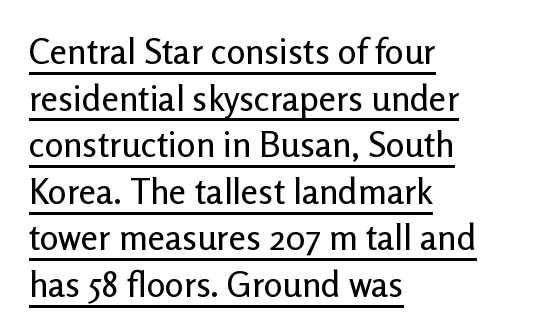
Q: Is the text italic (slanted)? A: No, it is upright.
Q: Is the typeface a serif or a sans-serif typeface? A: Sans-serif.
Q: Is the text underlined? A: Yes.
Q: How is the paragraph aligned? A: Left-aligned.
Q: Is the spacing between letters normal or unusually wide? A: Normal.
Q: Is the spacing between lines tight, normal or loose? A: Normal.
Q: Width (condensed, normal, or wide)? A: Normal.
Q: Stroke contrast? A: Low.
Q: x-height? A: Medium.
Q: Monospaced? A: No.
